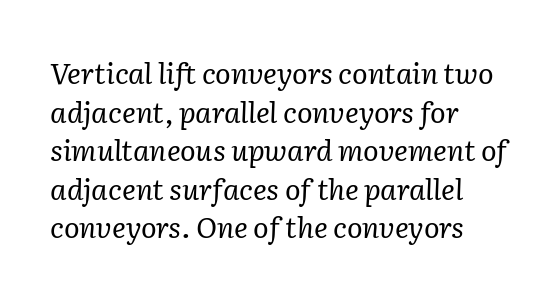
One-word summary of the alignment: left. Beneath every word, the page is bare. The typesetting does not lean heavy: it is not bold. This sample has the flowing, uneven cadence of proportional lettering. In terms of posture, this sample is oblique. The glyphs in this specimen are seriffed.
